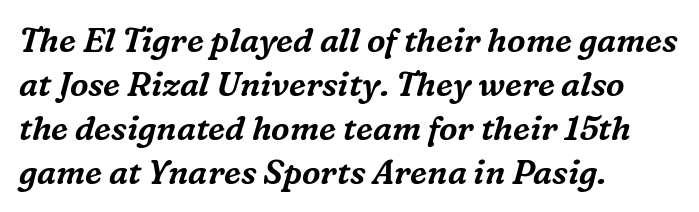
Q: Is the text italic (slanted)? A: Yes, it leans right by about 16 degrees.
Q: Is the typeface a serif or a sans-serif typeface? A: Serif.
Q: Is the text underlined? A: No.
Q: How is the paragraph aligned? A: Left-aligned.
Q: Is the spacing between letters normal or unusually wide? A: Normal.
Q: Is the spacing between lines tight, normal or loose? A: Normal.
Q: Width (condensed, normal, or wide)? A: Normal.
Q: Stroke contrast? A: Medium.
Q: x-height? A: Medium.
Q: Monospaced? A: No.
